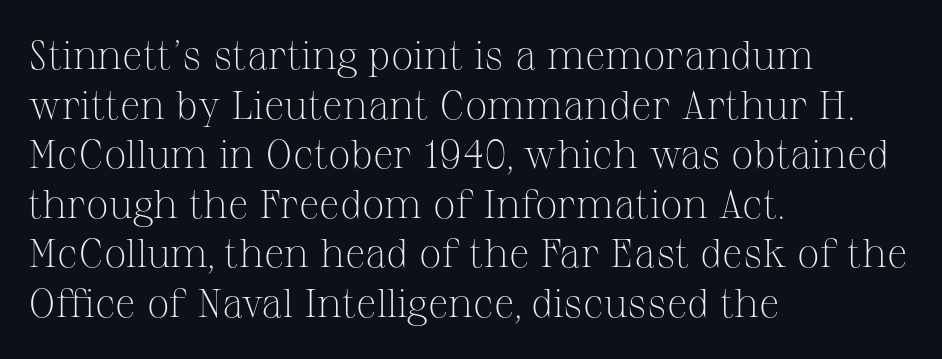
Plain, unruled lines of type. The typography opts for an upright posture over an oblique one. In terms of letterspacing, this is plain default setting. You could not count columns in this text — the font is proportionally spaced.
